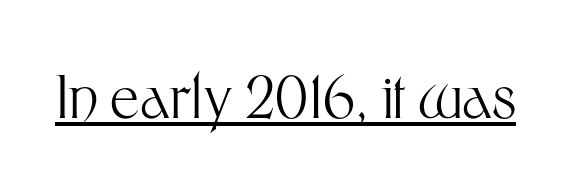
{"serif": "no", "italic": "no", "bold": "no", "weight": "light", "width": "normal", "stroke_contrast": "medium", "x_height": "medium", "monospaced": "no", "underline": "yes", "letter_spacing": "normal", "letter_spacing_em": 0.0, "glyph_px": 59}
